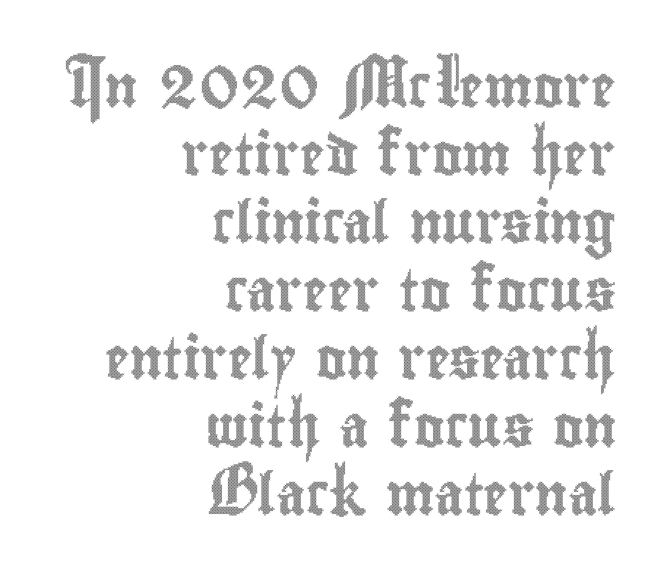
The image shows 41 px condensed type, upright; set right-aligned, normal line spacing (1.66x), normal letter spacing, not underlined; a small x-height.
